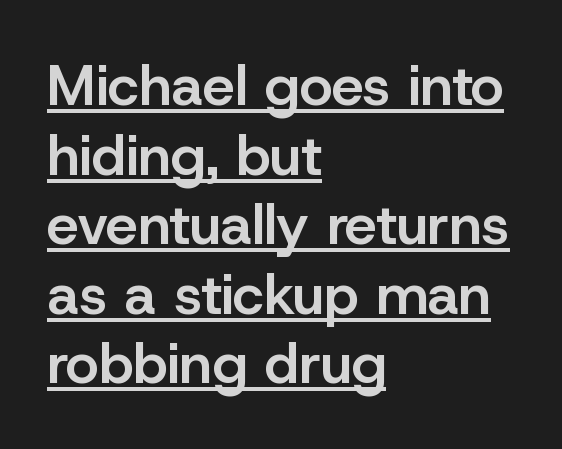
Q: Is the text bold? A: Semi-bold.
Q: Is the text italic (slanted)? A: No, it is upright.
Q: Is the typeface a serif or a sans-serif typeface? A: Sans-serif.
Q: Is the text underlined? A: Yes.
Q: How is the paragraph aligned? A: Left-aligned.
Q: Is the spacing between letters normal or unusually wide? A: Normal.
Q: Width (condensed, normal, or wide)? A: Normal.
Q: Stroke contrast? A: Low.
Q: x-height? A: Medium.
Q: Monospaced? A: No.
